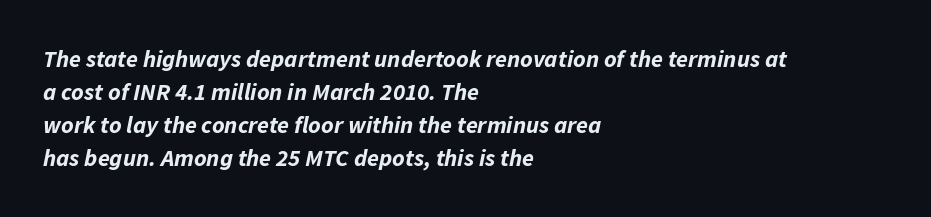
The image shows 24 px bold type, italic (leaning right); set left-aligned, normal line spacing (1.38x), normal letter spacing, not underlined.
